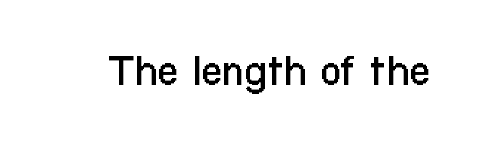
The image shows 46 px regular-weight, condensed sans-serif type, upright; set normal letter spacing, not underlined; low stroke contrast and a medium x-height.
